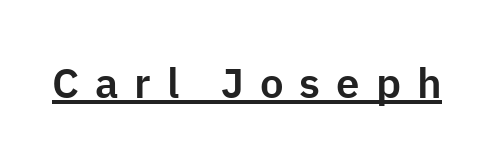
Words appear elongated and porous because spacing is wide. Designer's note — italics off, roman on. This is underlined copy, the kind a proofreader might mark for attention. The font family rendered here belongs to the sans-serif group.
